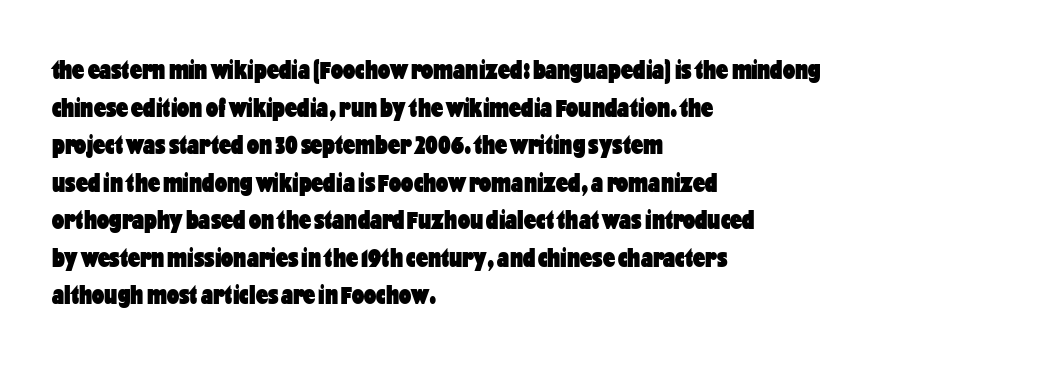
Q: Is the text bold? A: Yes.
Q: Is the text italic (slanted)? A: No, it is upright.
Q: Is the text underlined? A: No.
Q: How is the paragraph aligned? A: Left-aligned.
Q: Is the spacing between letters normal or unusually wide? A: Normal.
Q: Is the spacing between lines tight, normal or loose? A: Normal.
